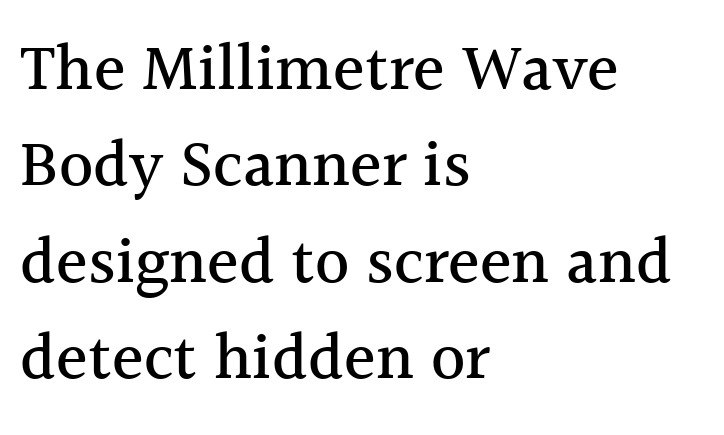
The image shows 66 px serif type, upright; set left-aligned, normal line spacing (1.46x), normal letter spacing, not underlined; a medium x-height.
